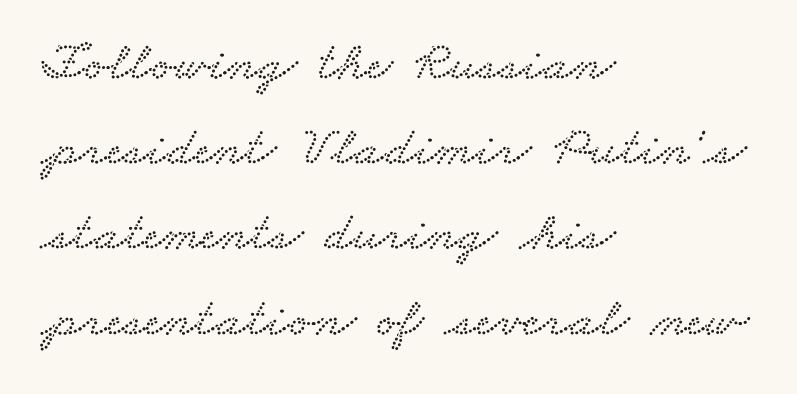
Q: Is the typeface a serif or a sans-serif typeface? A: Serif.
Q: Is the text underlined? A: No.
Q: How is the paragraph aligned? A: Left-aligned.
Q: Is the spacing between letters normal or unusually wide? A: Normal.
Q: Is the spacing between lines tight, normal or loose? A: Normal.
Q: Width (condensed, normal, or wide)? A: Wide.
Q: Stroke contrast? A: Low.
Q: x-height? A: Small.
Q: Monospaced? A: No.
